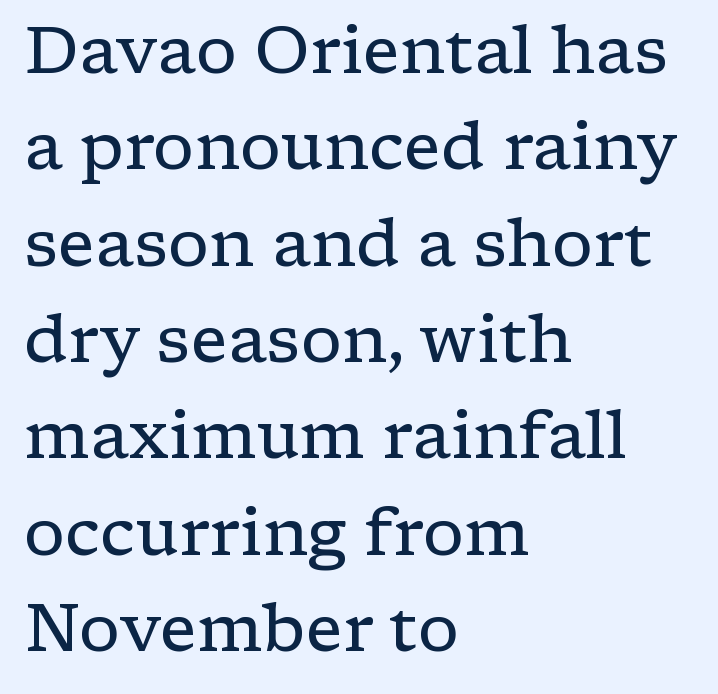
Q: Is the text bold? A: No.
Q: Is the text italic (slanted)? A: No, it is upright.
Q: Is the typeface a serif or a sans-serif typeface? A: Serif.
Q: Is the text underlined? A: No.
Q: How is the paragraph aligned? A: Left-aligned.
Q: Is the spacing between letters normal or unusually wide? A: Normal.
Q: Is the spacing between lines tight, normal or loose? A: Normal.
Q: Width (condensed, normal, or wide)? A: Wide.
Q: Stroke contrast? A: Low.
Q: x-height? A: Medium.
Q: Monospaced? A: No.
